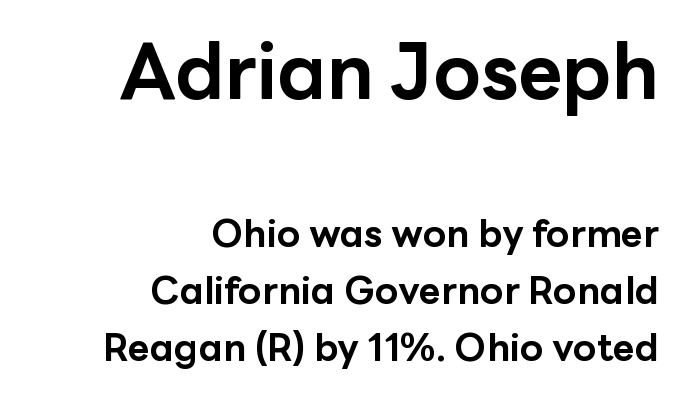
The letters carry no serifs — their stems end cleanly without finishing strokes. Think of a printed novel: that variable character pitch is what you see here. The space directly below the letters is spotless. Weight check: bold — yes, fully. Whoever set this made the first block the dominant, larger element.
